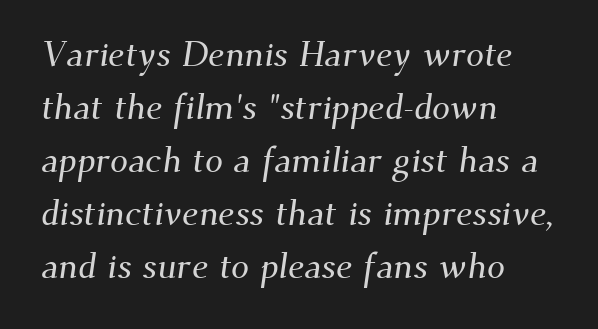
The image shows 36 px serif type; set left-aligned, normal line spacing (1.47x), normal letter spacing, not underlined; medium stroke contrast and a small x-height.
